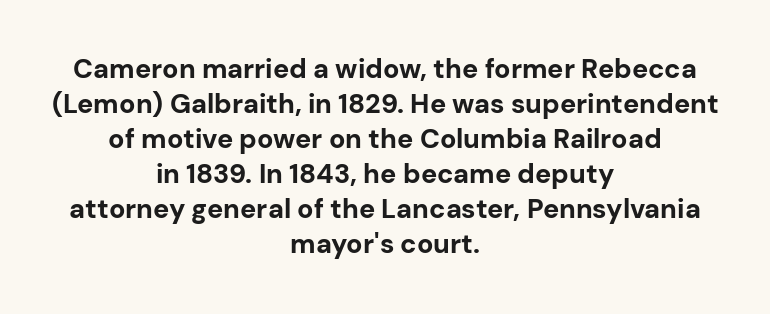
{"italic": "no", "bold": "yes", "underline": "no", "align": "center", "line_spacing": "normal", "line_spacing_ratio": 1.3, "letter_spacing": "normal", "letter_spacing_em": 0.0, "glyph_px": 27}
